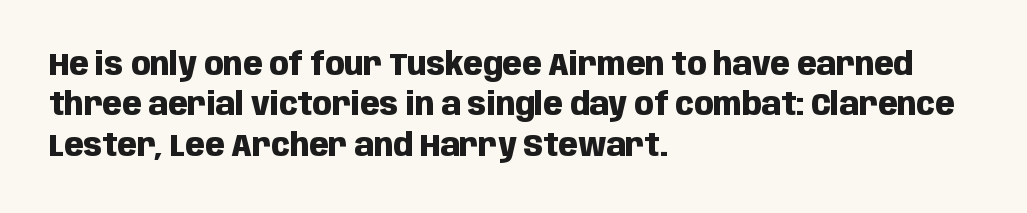
{"serif": "no", "italic": "no", "bold": "yes", "weight": "heavy", "width": "condensed", "stroke_contrast": "low", "x_height": "large", "monospaced": "no", "underline": "no", "align": "left", "line_spacing": "normal", "line_spacing_ratio": 1.26, "letter_spacing": "normal", "letter_spacing_em": 0.0, "glyph_px": 32}
